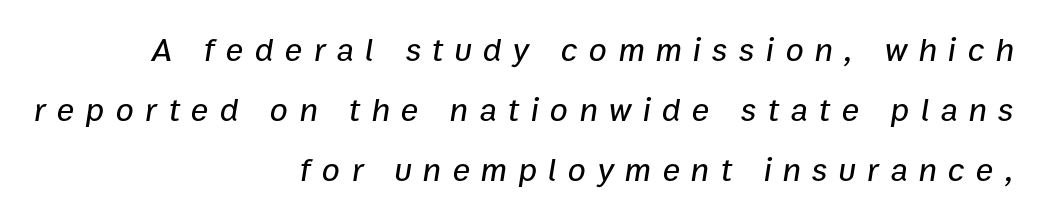
Q: Is the text italic (slanted)? A: Yes, it leans right by about 9 degrees.
Q: Is the text underlined? A: No.
Q: How is the paragraph aligned? A: Right-aligned.
Q: Is the spacing between letters normal or unusually wide? A: Unusually wide.
Q: Width (condensed, normal, or wide)? A: Normal.
Q: Stroke contrast? A: Low.
Q: x-height? A: Medium.
Q: Monospaced? A: No.
